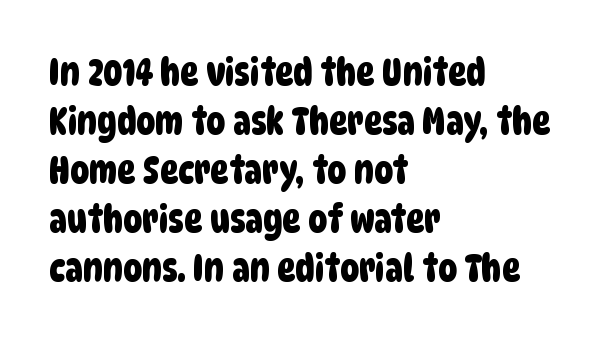
Q: Is the typeface a serif or a sans-serif typeface? A: Sans-serif.
Q: Is the text underlined? A: No.
Q: How is the paragraph aligned? A: Left-aligned.
Q: Is the spacing between letters normal or unusually wide? A: Normal.
Q: Is the spacing between lines tight, normal or loose? A: Normal.
Q: Width (condensed, normal, or wide)? A: Condensed.
Q: Stroke contrast? A: Low.
Q: x-height? A: Large.
Q: Monospaced? A: No.
